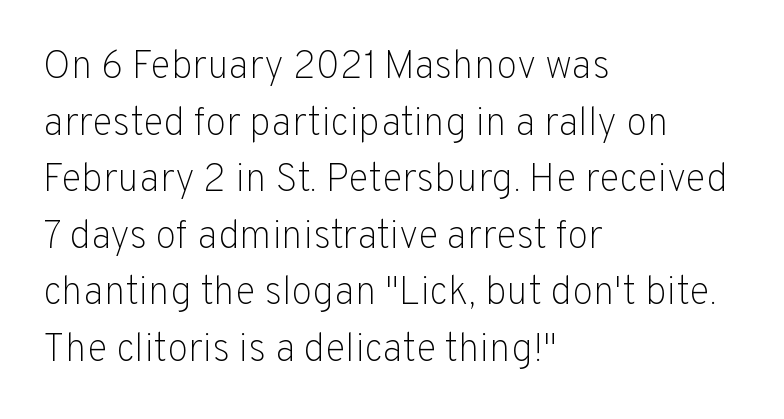
Q: Is the text bold? A: No.
Q: Is the text italic (slanted)? A: No, it is upright.
Q: Is the typeface a serif or a sans-serif typeface? A: Sans-serif.
Q: Is the text underlined? A: No.
Q: How is the paragraph aligned? A: Left-aligned.
Q: Is the spacing between letters normal or unusually wide? A: Normal.
Q: Is the spacing between lines tight, normal or loose? A: Normal.
Q: Width (condensed, normal, or wide)? A: Normal.
Q: Stroke contrast? A: Low.
Q: x-height? A: Medium.
Q: Monospaced? A: No.
